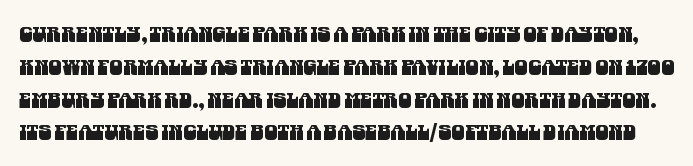
Q: Is the text underlined? A: No.
Q: Is the spacing between letters normal or unusually wide? A: Normal.
Q: Is the spacing between lines tight, normal or loose? A: Normal.
